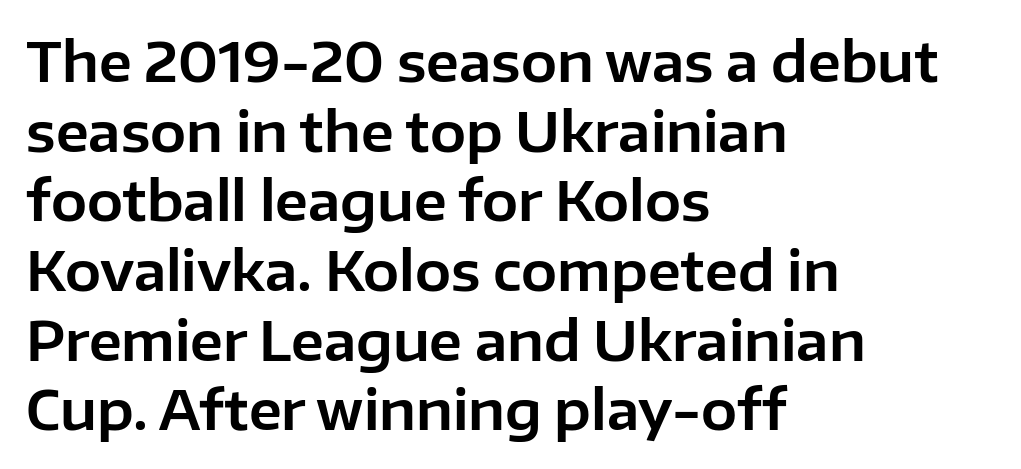
Q: Is the text italic (slanted)? A: No, it is upright.
Q: Is the typeface a serif or a sans-serif typeface? A: Sans-serif.
Q: Is the text underlined? A: No.
Q: How is the paragraph aligned? A: Left-aligned.
Q: Is the spacing between letters normal or unusually wide? A: Normal.
Q: Is the spacing between lines tight, normal or loose? A: Normal.
Q: Width (condensed, normal, or wide)? A: Normal.
Q: Stroke contrast? A: Low.
Q: x-height? A: Medium.
Q: Monospaced? A: No.
